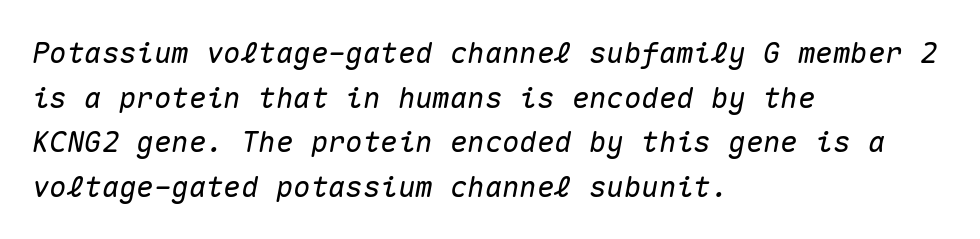
Q: Is the text italic (slanted)? A: Yes, it leans right by about 10 degrees.
Q: Is the text underlined? A: No.
Q: How is the paragraph aligned? A: Left-aligned.
Q: Is the spacing between letters normal or unusually wide? A: Normal.
Q: Is the spacing between lines tight, normal or loose? A: Normal.
Q: Width (condensed, normal, or wide)? A: Normal.
Q: Stroke contrast? A: Medium.
Q: x-height? A: Medium.
Q: Monospaced? A: Yes.
